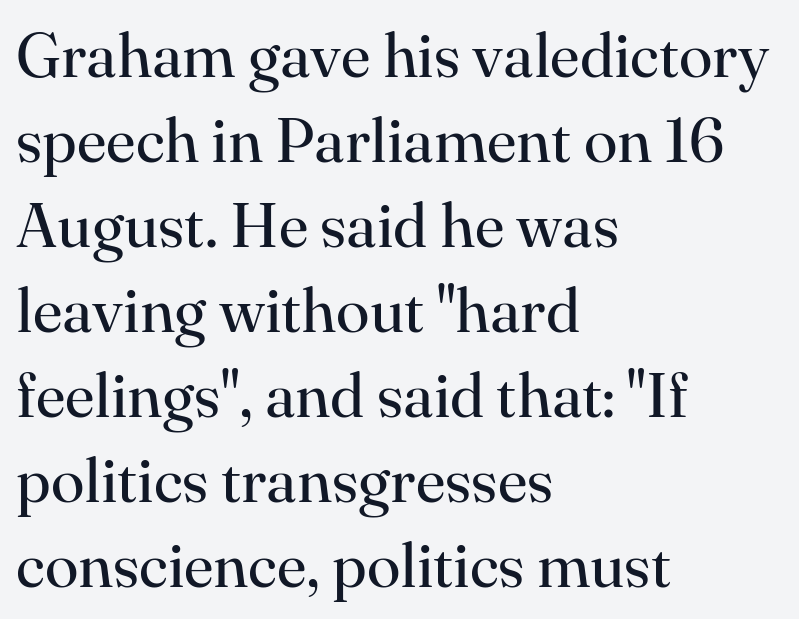
The image shows 62 px regular-weight serif type, upright; set left-aligned, normal line spacing (1.37x), normal letter spacing, not underlined; high stroke contrast and a small x-height.
